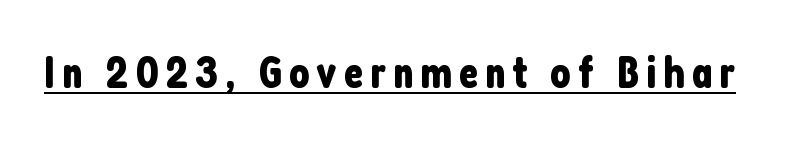
{"serif": "no", "italic": "no", "width": "condensed", "stroke_contrast": "low", "x_height": "medium", "monospaced": "no", "underline": "yes", "glyph_px": 45}
